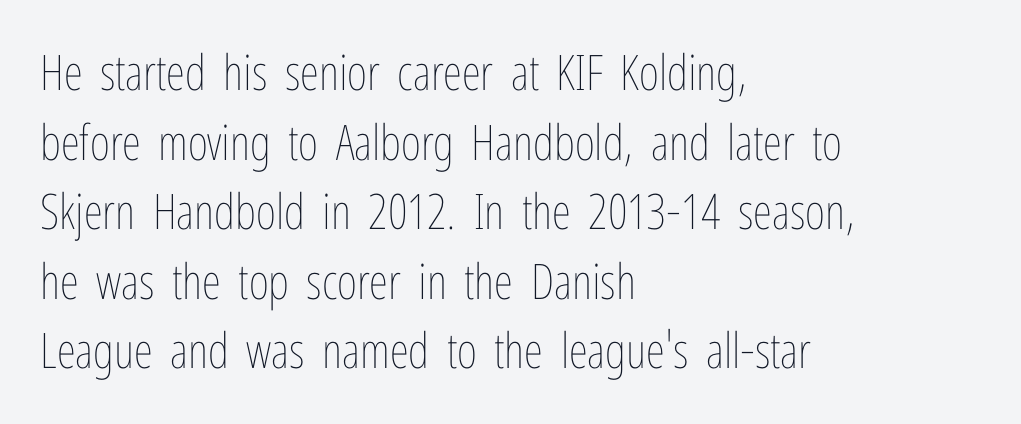
Q: Is the text bold? A: No.
Q: Is the text italic (slanted)? A: No, it is upright.
Q: Is the text underlined? A: No.
Q: How is the paragraph aligned? A: Left-aligned.
Q: Is the spacing between letters normal or unusually wide? A: Normal.
Q: Is the spacing between lines tight, normal or loose? A: Normal.
Q: Width (condensed, normal, or wide)? A: Condensed.
Q: Stroke contrast? A: Low.
Q: x-height? A: Medium.
Q: Monospaced? A: No.
